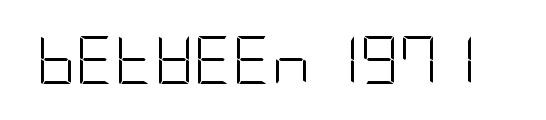
The image shows 48 px light, condensed sans-serif type, upright; set normal letter spacing, not underlined; low stroke contrast and a large x-height.
